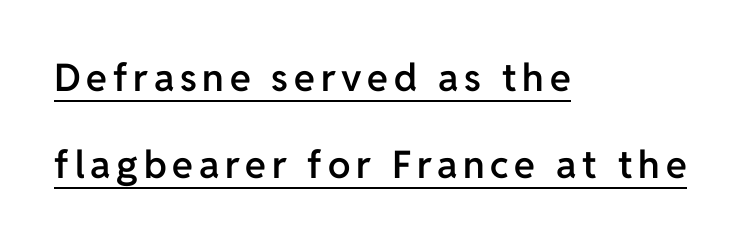
The image shows 38 px semibold sans-serif type, upright; set left-aligned, loose line spacing (2.3x), underlined; low stroke contrast and a medium x-height.
